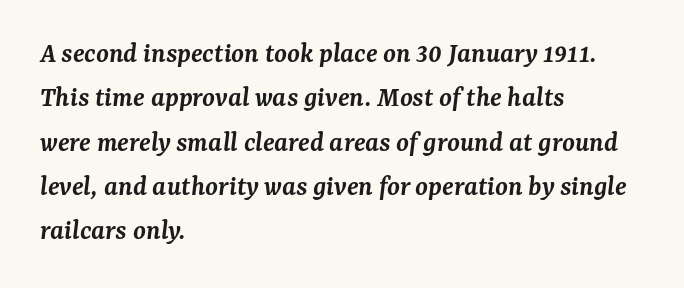
Italic? Definitely — the glyphs are oblique. In terms of weight, the rendering is demibold, just under bold. Serifs: yes, visible at the terminals of the letterforms. Beneath every word, the page is bare. Each word holds together tightly as a unit, with standard inter-letter gaps.
